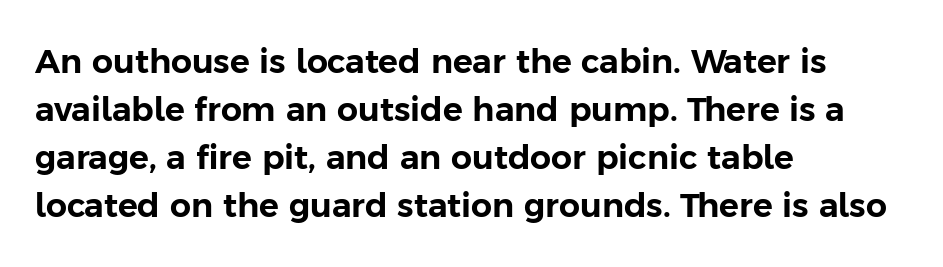
{"serif": "no", "italic": "no", "width": "normal", "stroke_contrast": "low", "x_height": "medium", "monospaced": "no", "underline": "no", "align": "left", "line_spacing": "normal", "line_spacing_ratio": 1.45, "letter_spacing": "normal", "letter_spacing_em": 0.0, "glyph_px": 33}
